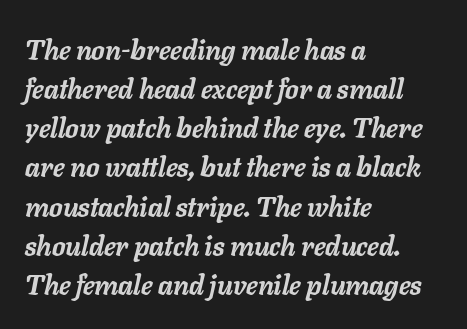
{"italic": "yes", "lean": "right", "slant_degrees": 11, "bold": "yes", "underline": "no", "align": "left", "line_spacing": "normal", "line_spacing_ratio": 1.45, "letter_spacing": "normal", "letter_spacing_em": 0.0, "glyph_px": 27}
